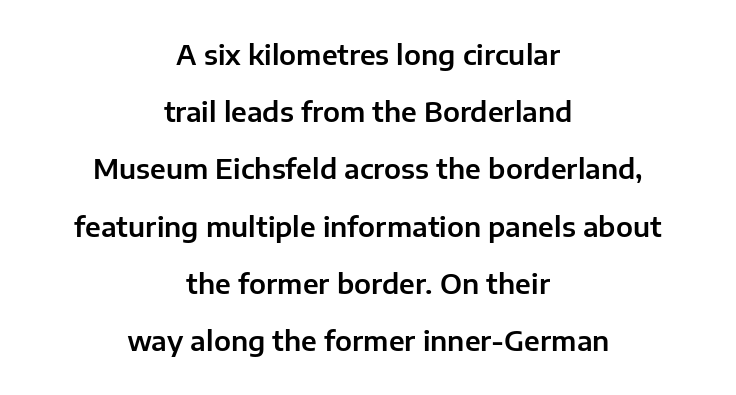
{"italic": "no", "underline": "no", "align": "center", "line_spacing": "loose", "line_spacing_ratio": 2.12, "letter_spacing": "normal", "letter_spacing_em": 0.0, "glyph_px": 27}
